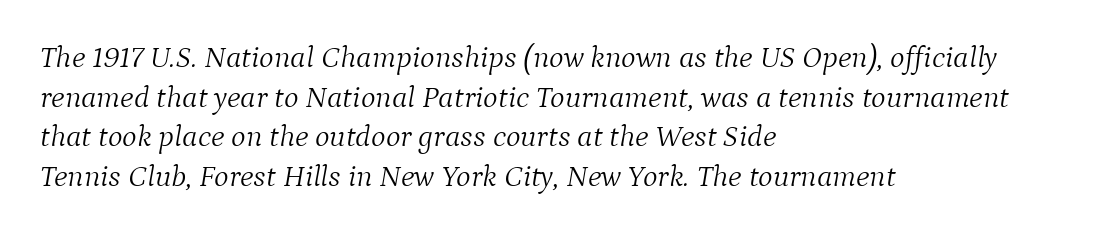
Q: Is the text bold? A: No.
Q: Is the text italic (slanted)? A: Yes, it leans right by about 9 degrees.
Q: Is the typeface a serif or a sans-serif typeface? A: Serif.
Q: Is the text underlined? A: No.
Q: How is the paragraph aligned? A: Left-aligned.
Q: Is the spacing between letters normal or unusually wide? A: Normal.
Q: Is the spacing between lines tight, normal or loose? A: Normal.
Q: Width (condensed, normal, or wide)? A: Normal.
Q: Stroke contrast? A: Medium.
Q: x-height? A: Medium.
Q: Monospaced? A: No.
